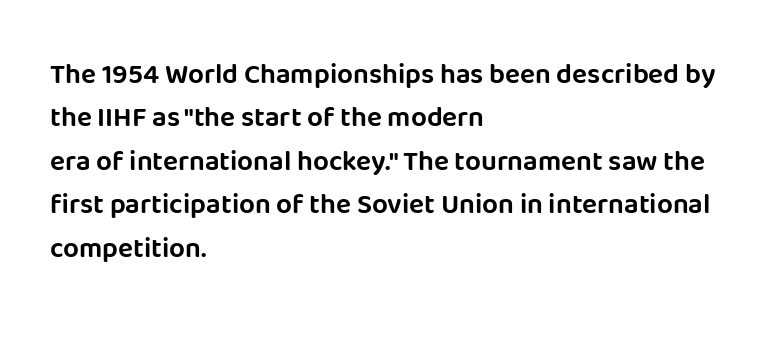
Q: Is the text italic (slanted)? A: No, it is upright.
Q: Is the typeface a serif or a sans-serif typeface? A: Sans-serif.
Q: Is the text underlined? A: No.
Q: How is the paragraph aligned? A: Left-aligned.
Q: Is the spacing between letters normal or unusually wide? A: Normal.
Q: Is the spacing between lines tight, normal or loose? A: Normal.
Q: Width (condensed, normal, or wide)? A: Normal.
Q: Stroke contrast? A: Low.
Q: x-height? A: Large.
Q: Monospaced? A: No.
